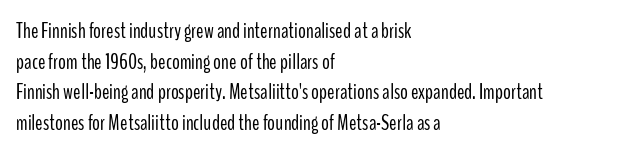
{"italic": "no", "bold": "no", "underline": "no", "align": "left", "line_spacing": "normal", "line_spacing_ratio": 1.39, "letter_spacing": "normal", "letter_spacing_em": 0.0, "glyph_px": 22}
